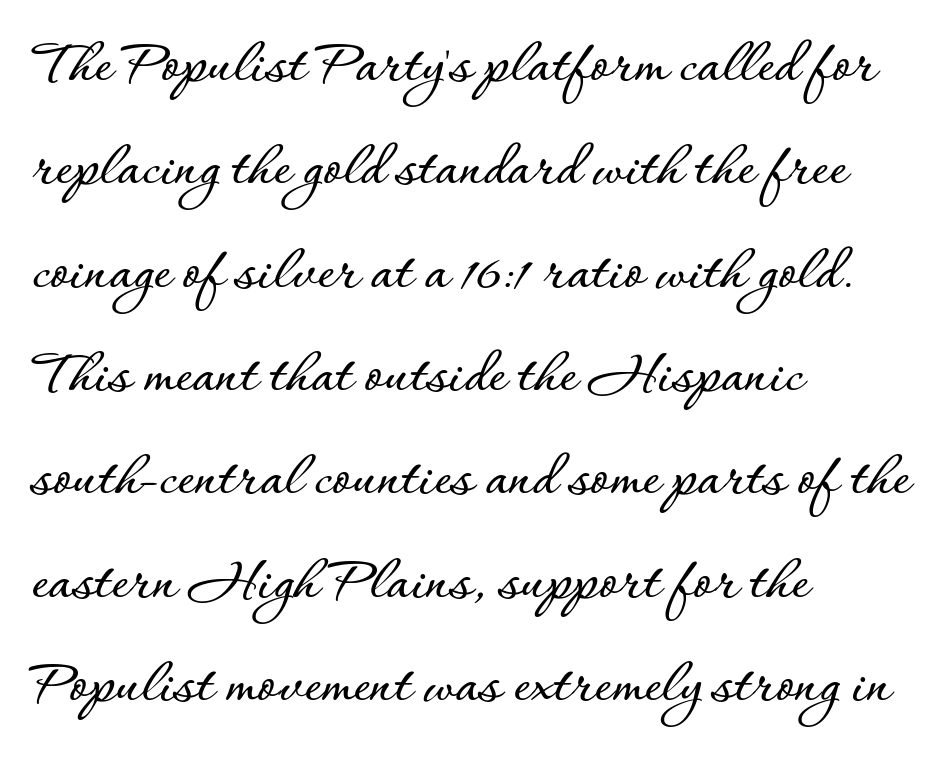
The image shows 65 px text type; set left-aligned, normal line spacing (1.59x), normal letter spacing, not underlined; low stroke contrast and a small x-height.
